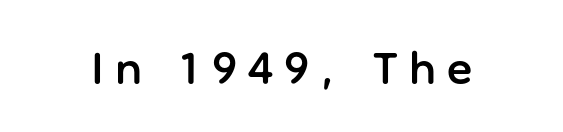
{"serif": "no", "italic": "no", "width": "normal", "stroke_contrast": "low", "x_height": "medium", "monospaced": "no", "underline": "no", "letter_spacing": "wide", "letter_spacing_em": 0.24, "glyph_px": 47}
